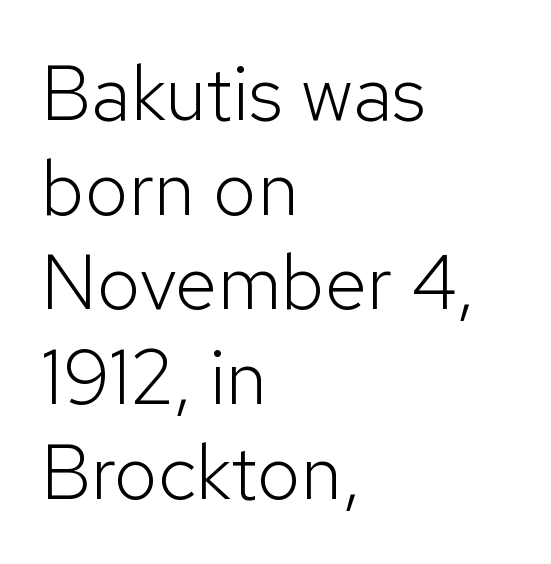
The image shows 77 px light sans-serif type, upright; set left-aligned, line spacing 1.23x, normal letter spacing, not underlined; low stroke contrast and a medium x-height.
